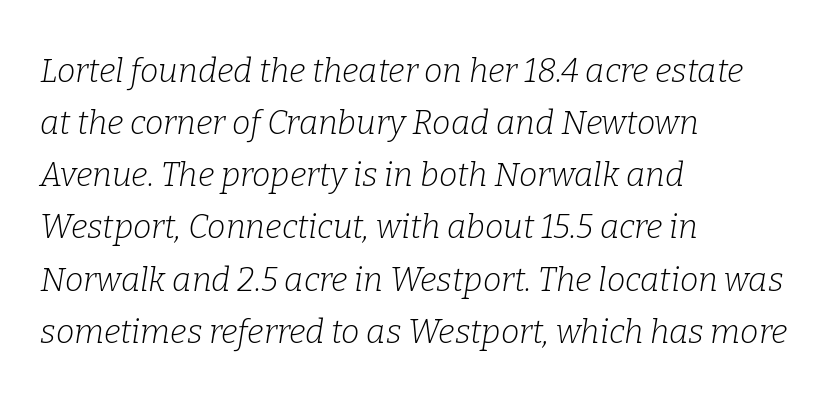
No word sits above an underline. The passage shown is not bold in any degree. The face used here has a pronounced slope to its letters. Glyph-to-glyph distance matches everyday printed text. Regarding serifs, this sample has them. This sample has the flowing, uneven cadence of proportional lettering.
